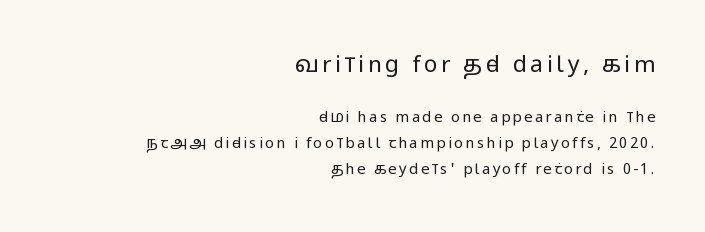
{"italic": "no", "bold": "no", "underline": "no", "align": "right", "line_spacing_ratio": 1.73, "larger_block": "first", "size_ratio": 1.53, "glyph_px": 23}
